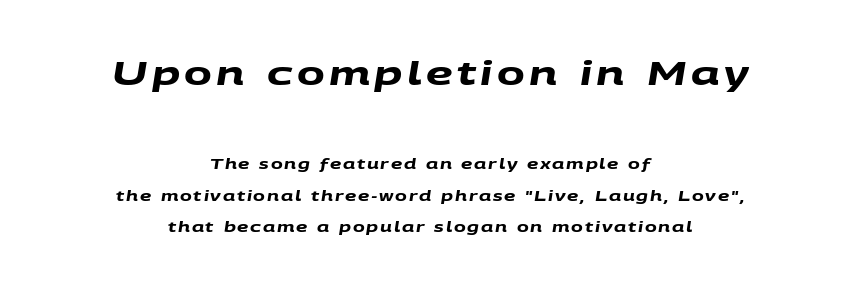
{"serif": "no", "bold": "yes", "weight": "heavy", "width": "wide", "stroke_contrast": "medium", "x_height": "large", "monospaced": "no", "underline": "no", "align": "center", "line_spacing": "loose", "line_spacing_ratio": 2.28, "larger_block": "first", "size_ratio": 2.36, "glyph_px": 33}
